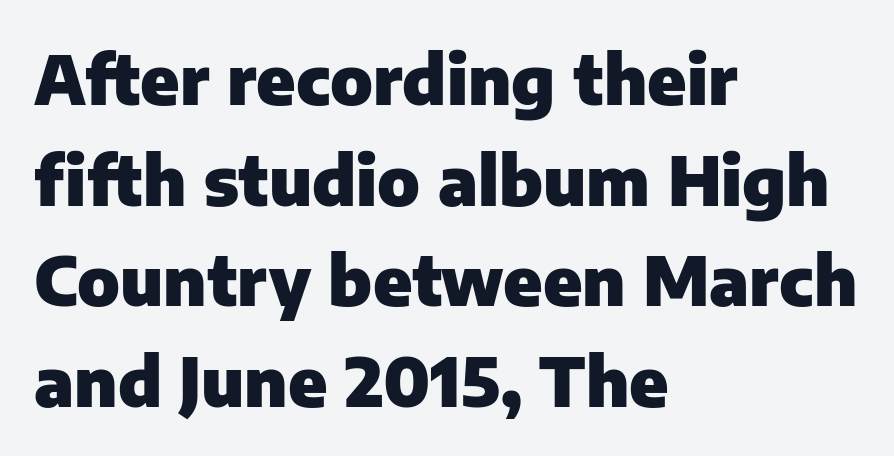
Q: Is the text bold? A: Yes.
Q: Is the text italic (slanted)? A: No, it is upright.
Q: Is the typeface a serif or a sans-serif typeface? A: Sans-serif.
Q: Is the text underlined? A: No.
Q: How is the paragraph aligned? A: Left-aligned.
Q: Is the spacing between letters normal or unusually wide? A: Normal.
Q: Is the spacing between lines tight, normal or loose? A: Normal.
Q: Width (condensed, normal, or wide)? A: Normal.
Q: Stroke contrast? A: Low.
Q: x-height? A: Medium.
Q: Monospaced? A: No.
